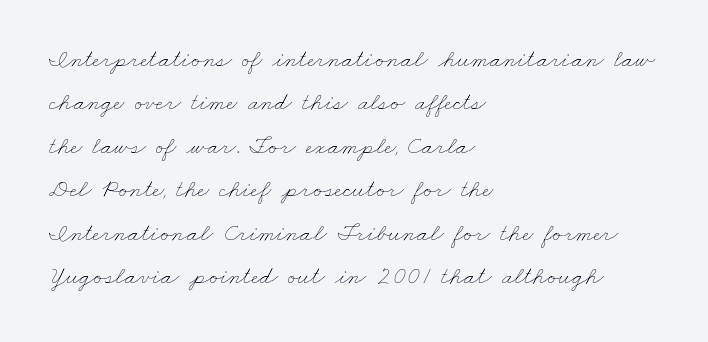
The space directly below the letters is spotless. Each word holds together tightly as a unit, with standard inter-letter gaps. Vertical stems look standard width or narrower in stroke. Notice how the passage keeps a crisp vertical edge on the left only.
